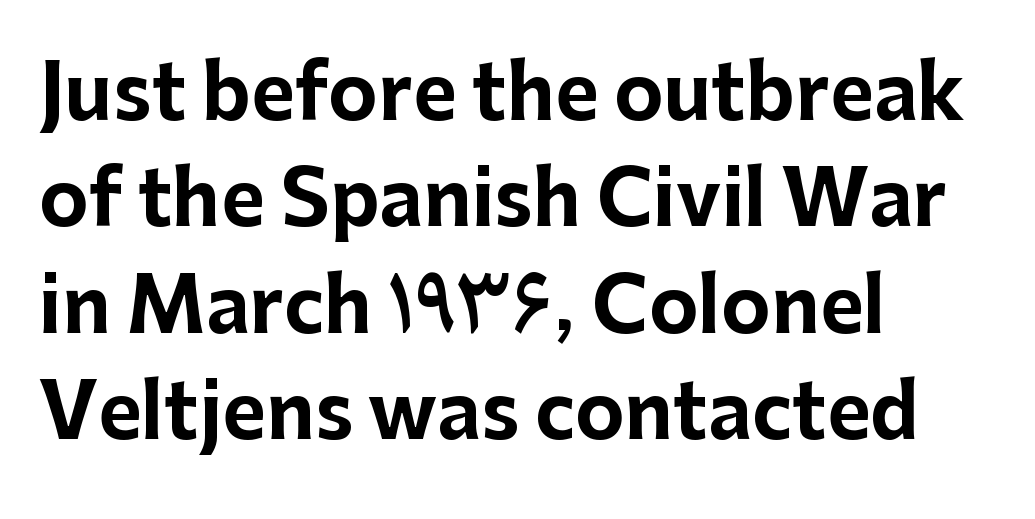
{"serif": "no", "italic": "no", "bold": "yes", "weight": "bold", "width": "normal", "stroke_contrast": "low", "x_height": "medium", "monospaced": "no", "underline": "no", "align": "left", "line_spacing": "normal", "line_spacing_ratio": 1.42, "letter_spacing": "normal", "letter_spacing_em": 0.0, "glyph_px": 75}
